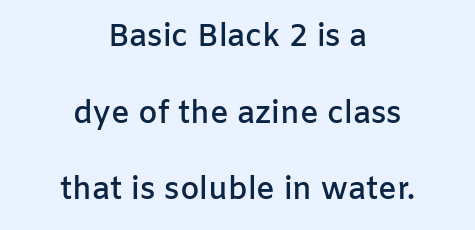
How heavy is the stroke? Medium-heavy — a semibold, shy of bold. If you drew a line through each stem, it would be perfectly vertical. Varying glyph widths throughout — classic text-font behaviour. Notice the wide empty band between every row — that's loose leading. The designer went with a sans here, leaving each stem footless. Typeset on center — no edge is straight.
